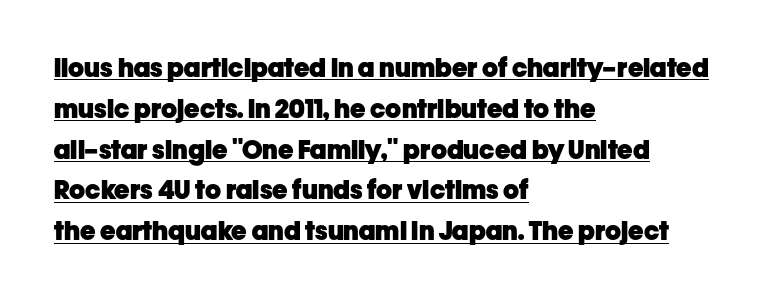
{"italic": "no", "bold": "yes", "underline": "yes", "align": "left", "line_spacing": "normal", "line_spacing_ratio": 1.57, "letter_spacing": "normal", "letter_spacing_em": 0.0, "glyph_px": 26}
